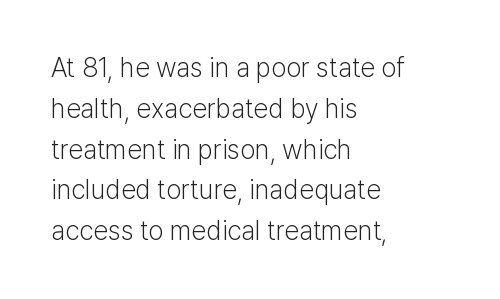
The image shows 27 px text type, upright; set left-aligned, normal line spacing (1.51x), normal letter spacing, not underlined.
